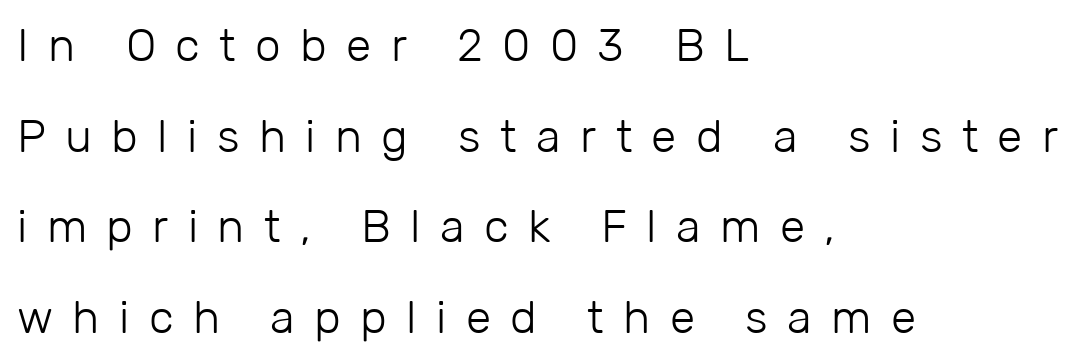
The image shows 46 px light sans-serif type, upright; set left-aligned, loose line spacing (1.97x), unusually wide letter spacing (+0.42 em), not underlined; low stroke contrast and a medium x-height.
